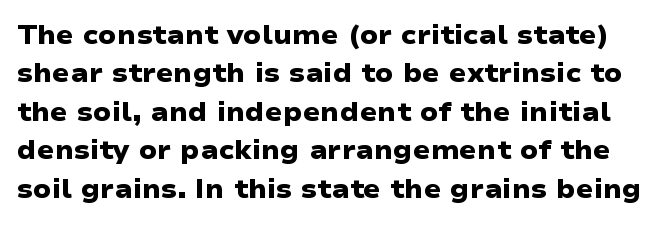
Q: Is the text bold? A: Yes.
Q: Is the text underlined? A: No.
Q: Is the spacing between letters normal or unusually wide? A: Normal.
Q: Is the spacing between lines tight, normal or loose? A: Normal.
